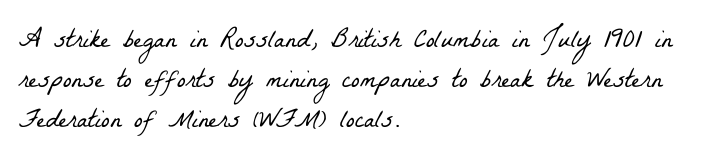
Q: Is the text bold? A: No.
Q: Is the text underlined? A: No.
Q: How is the paragraph aligned? A: Left-aligned.
Q: Is the spacing between letters normal or unusually wide? A: Normal.
Q: Is the spacing between lines tight, normal or loose? A: Normal.
